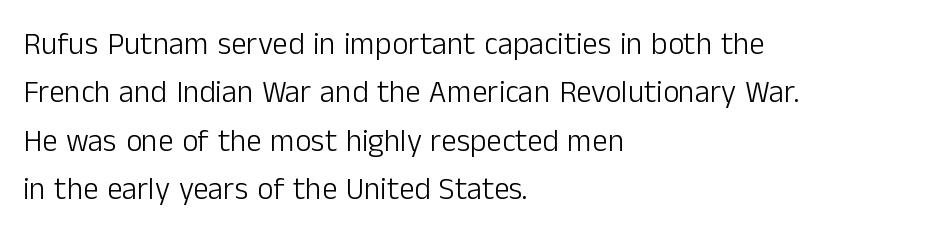
The image shows 31 px light sans-serif type, upright; set left-aligned, normal line spacing (1.56x), normal letter spacing, not underlined; low stroke contrast and a medium x-height.
